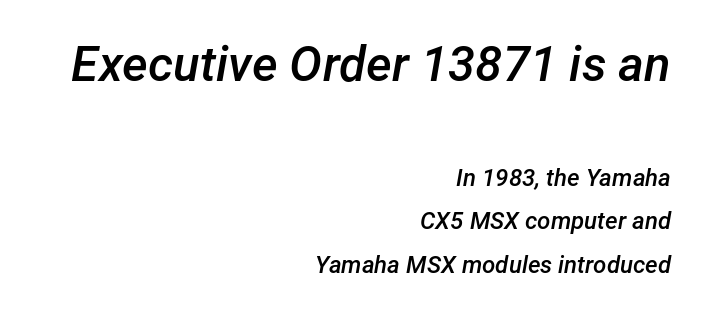
The image shows 49 px semibold type, italic (leaning right); set right-aligned, line spacing 1.81x, normal letter spacing, not underlined; the first (top) block is 2.04x larger; low stroke contrast and a medium x-height.
